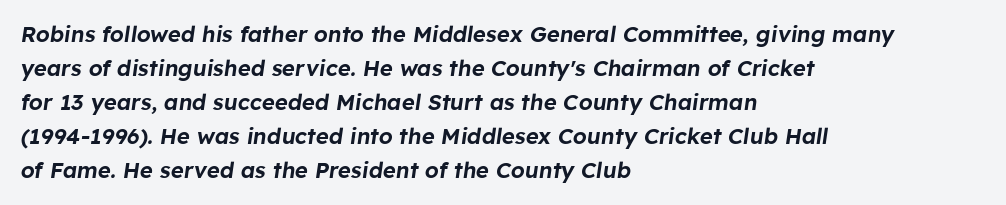
The image shows 22 px text type, italic (leaning right); set left-aligned, normal line spacing (1.55x), normal letter spacing, not underlined.
